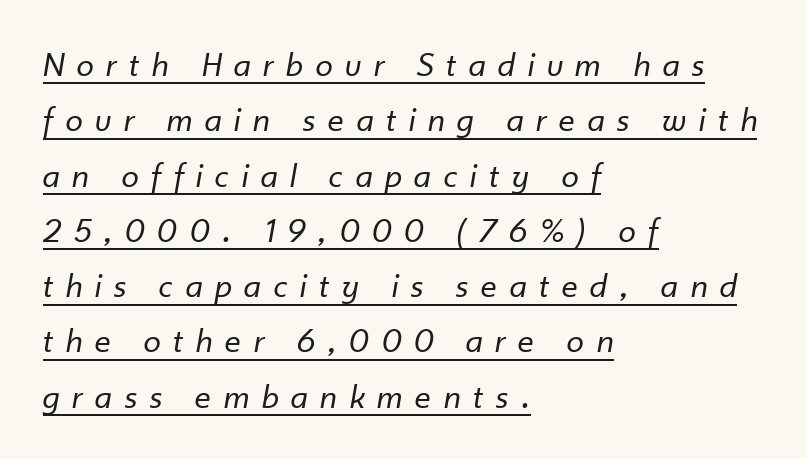
Each stroke keeps to a modest, everyday thickness or less. The letters advance in unequal steps, a hallmark of proportional type. Characters are canted at an angle relative to the baseline's perpendicular. The passage shown is underscored from start to finish.
